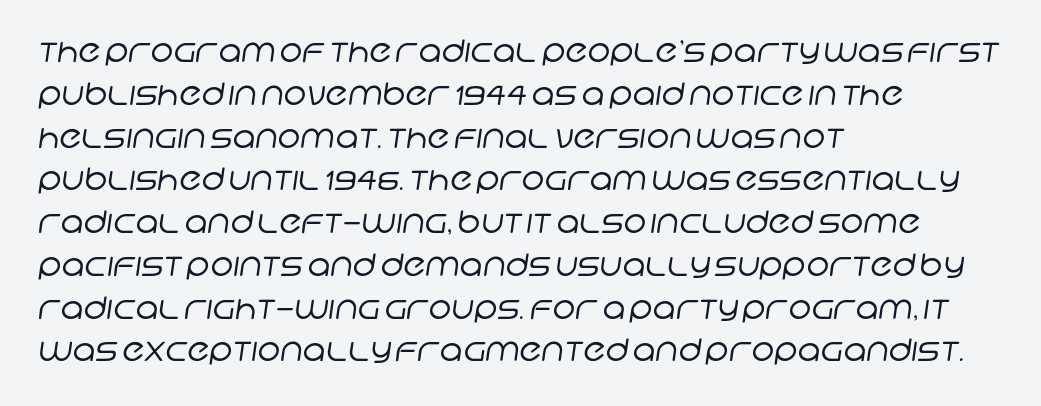
Q: Is the text bold? A: No.
Q: Is the typeface a serif or a sans-serif typeface? A: Sans-serif.
Q: Is the text underlined? A: No.
Q: How is the paragraph aligned? A: Left-aligned.
Q: Is the spacing between letters normal or unusually wide? A: Normal.
Q: Is the spacing between lines tight, normal or loose? A: Normal.
Q: Width (condensed, normal, or wide)? A: Normal.
Q: Stroke contrast? A: Low.
Q: x-height? A: Large.
Q: Monospaced? A: No.
